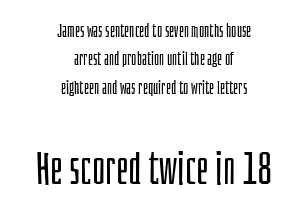
Quick note: underline off. Letter spacing: default. Is this a fixed-width face? No — the glyphs have proportional, varying widths. Grotesque or geometric, the face here clearly has no serifs. Reading down the column, the eye jumps a familiar distance to each next line. The lines are quadded center.
